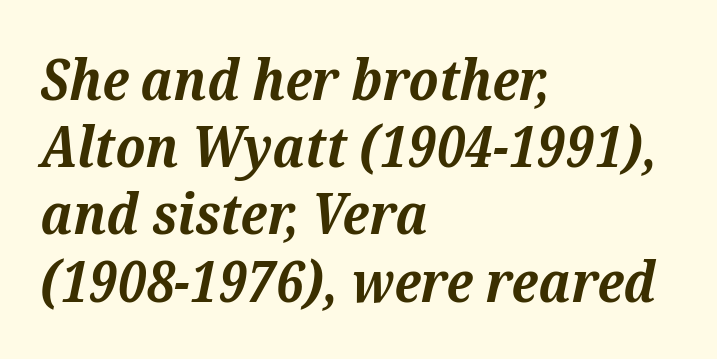
Q: Is the text bold? A: Yes.
Q: Is the text italic (slanted)? A: Yes, it leans right by about 12 degrees.
Q: Is the typeface a serif or a sans-serif typeface? A: Serif.
Q: Is the text underlined? A: No.
Q: How is the paragraph aligned? A: Left-aligned.
Q: Is the spacing between letters normal or unusually wide? A: Normal.
Q: Width (condensed, normal, or wide)? A: Normal.
Q: Stroke contrast? A: Medium.
Q: x-height? A: Medium.
Q: Monospaced? A: No.
